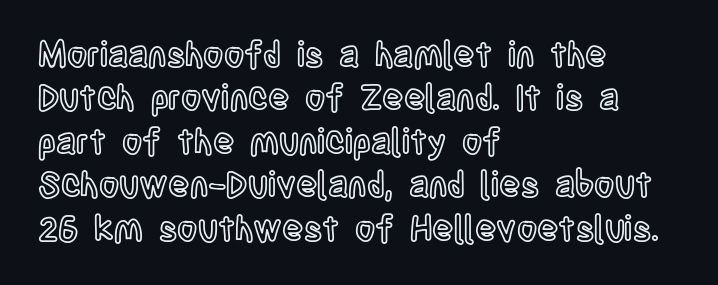
Q: Is the text italic (slanted)? A: No, it is upright.
Q: Is the text underlined? A: No.
Q: How is the paragraph aligned? A: Left-aligned.
Q: Is the spacing between letters normal or unusually wide? A: Normal.
Q: Width (condensed, normal, or wide)? A: Condensed.
Q: x-height? A: Large.
Q: Monospaced? A: No.
